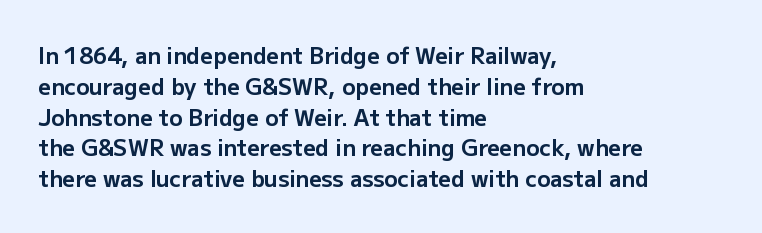
{"italic": "no", "bold": "yes", "underline": "no", "align": "left", "line_spacing": "normal", "line_spacing_ratio": 1.4, "letter_spacing": "normal", "letter_spacing_em": 0.0, "glyph_px": 22}
